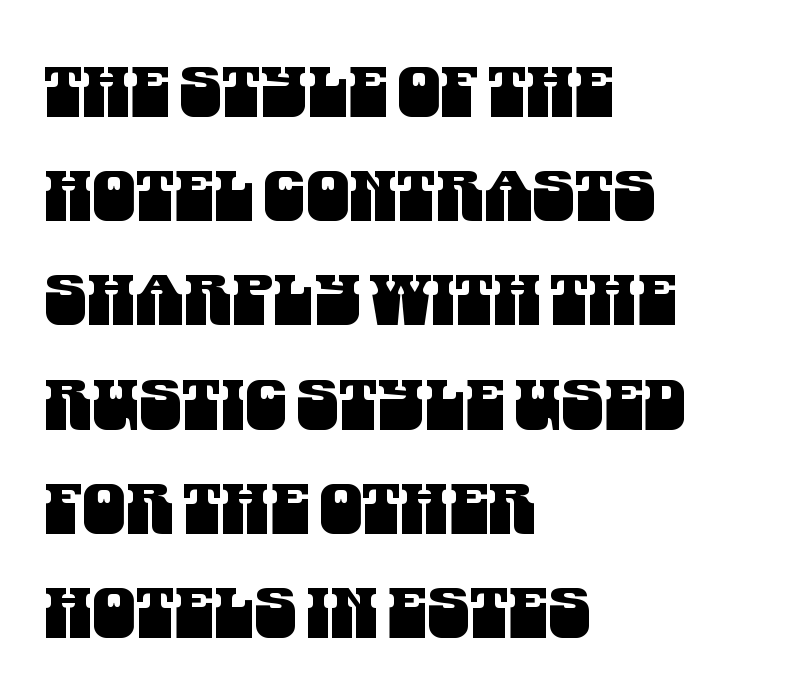
Q: Is the typeface a serif or a sans-serif typeface? A: Sans-serif.
Q: Is the text underlined? A: No.
Q: How is the paragraph aligned? A: Left-aligned.
Q: Is the spacing between letters normal or unusually wide? A: Normal.
Q: Is the spacing between lines tight, normal or loose? A: Normal.
Q: Width (condensed, normal, or wide)? A: Condensed.
Q: Stroke contrast? A: Medium.
Q: x-height? A: Large.
Q: Monospaced? A: No.
